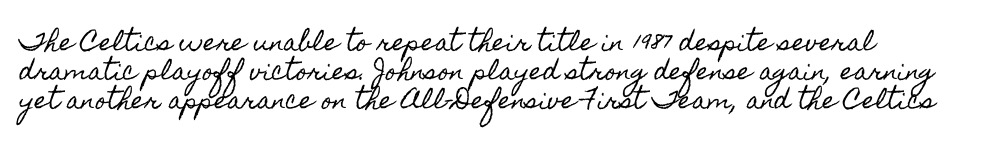
Q: Is the text italic (slanted)? A: Yes.
Q: Is the text underlined? A: No.
Q: How is the paragraph aligned? A: Left-aligned.
Q: Is the spacing between letters normal or unusually wide? A: Normal.
Q: Is the spacing between lines tight, normal or loose? A: Normal.
